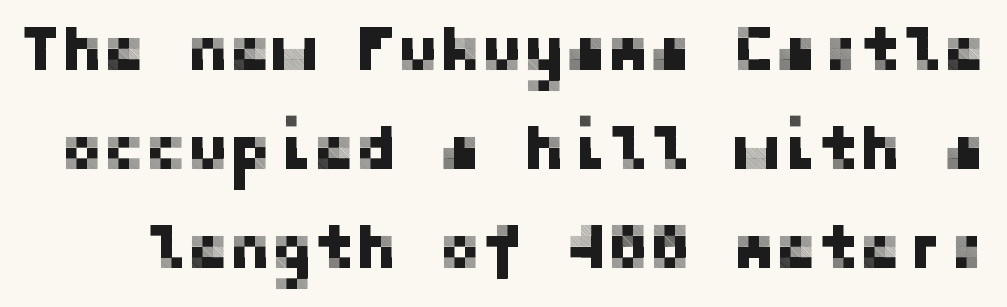
The image shows 63 px sans-serif type, upright; set normal line spacing (1.57x), normal letter spacing, not underlined; low stroke contrast and a medium x-height.
